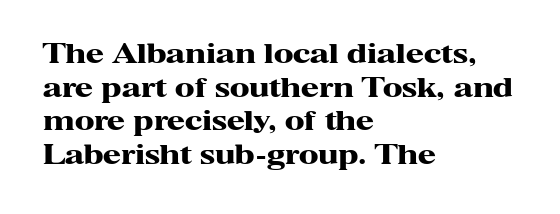
{"italic": "no", "bold": "yes", "underline": "no", "align": "left", "line_spacing": "normal", "line_spacing_ratio": 1.29, "letter_spacing": "normal", "letter_spacing_em": 0.0, "glyph_px": 26}
